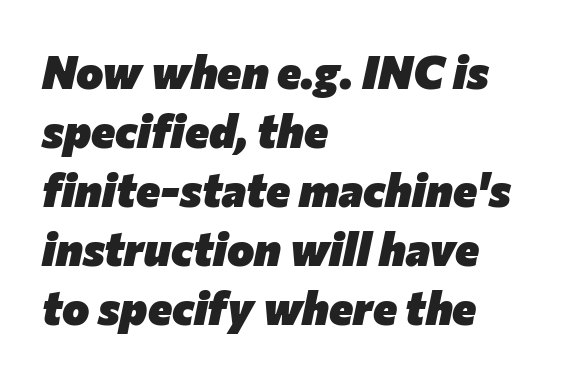
Default kerning and tracking; the words read as compact shapes. Casual observation: everything's shoved over to the left. Chunky letters — that's bold for sure. If you measured baseline to baseline, you'd find a middling distance. The rendering uses natural spacing where letterforms have individual widths.
